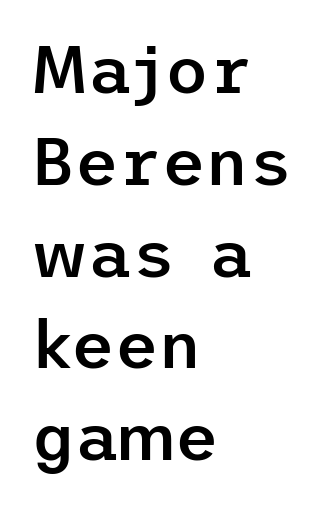
{"serif": "no", "italic": "no", "bold": "semi", "weight": "semibold", "width": "normal", "stroke_contrast": "low", "x_height": "medium", "underline": "no", "align": "left", "line_spacing": "normal", "line_spacing_ratio": 1.37, "letter_spacing": "normal", "letter_spacing_em": 0.0, "glyph_px": 67}
